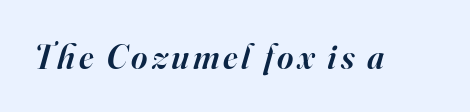
{"serif": "yes", "italic": "yes", "lean": "right", "slant_degrees": 16, "bold": "semi", "weight": "semibold", "width": "normal", "stroke_contrast": "high", "x_height": "small", "monospaced": "no", "underline": "no", "glyph_px": 35}
